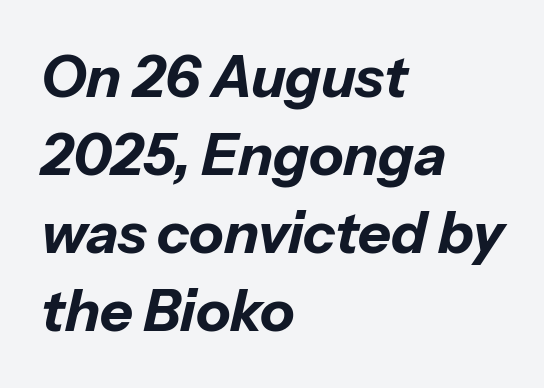
Q: Is the text bold? A: Yes.
Q: Is the text italic (slanted)? A: Yes, it leans right by about 13 degrees.
Q: Is the text underlined? A: No.
Q: How is the paragraph aligned? A: Left-aligned.
Q: Is the spacing between letters normal or unusually wide? A: Normal.
Q: Is the spacing between lines tight, normal or loose? A: Normal.
Q: Width (condensed, normal, or wide)? A: Normal.
Q: Stroke contrast? A: Low.
Q: x-height? A: Medium.
Q: Monospaced? A: No.
